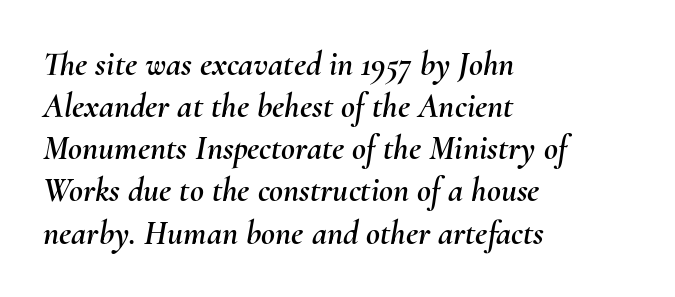
{"italic": "yes", "lean": "right", "slant_degrees": 10, "width": "normal", "stroke_contrast": "medium", "x_height": "small", "monospaced": "no", "underline": "no", "align": "left", "line_spacing_ratio": 1.24, "letter_spacing": "normal", "letter_spacing_em": 0.0, "glyph_px": 34}
